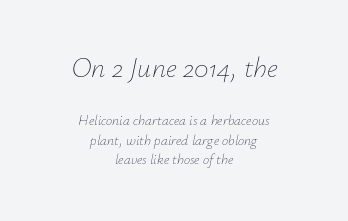
{"italic": "yes", "lean": "right", "slant_degrees": 12, "bold": "no", "weight": "thin", "width": "normal", "stroke_contrast": "low", "x_height": "small", "monospaced": "no", "underline": "no", "align": "center", "line_spacing": "normal", "line_spacing_ratio": 1.39, "letter_spacing": "normal", "letter_spacing_em": 0.0, "larger_block": "first", "size_ratio": 2.0, "glyph_px": 28}
